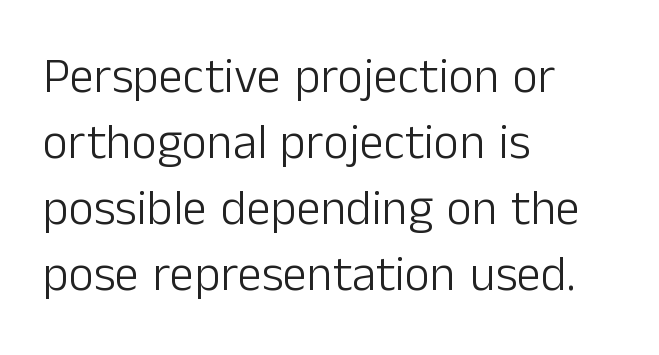
The image shows 49 px light sans-serif type, upright; set left-aligned, normal line spacing (1.35x), normal letter spacing, not underlined; low stroke contrast and a medium x-height.
